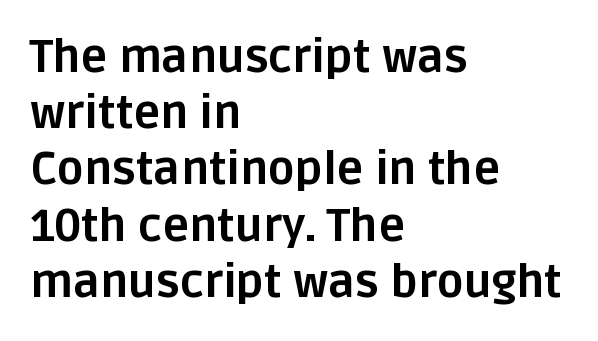
{"serif": "no", "italic": "no", "bold": "yes", "weight": "bold", "width": "normal", "stroke_contrast": "low", "x_height": "large", "monospaced": "no", "underline": "no", "align": "left", "line_spacing": "normal", "line_spacing_ratio": 1.25, "letter_spacing": "normal", "letter_spacing_em": 0.0, "glyph_px": 45}
